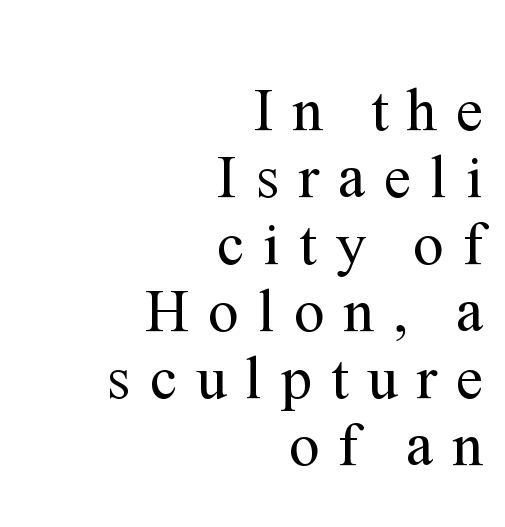
The letters stand straight up with perfectly vertical stems. Spacing verdict: proportional, widths tailored to each character. Substantial extra tracking has been applied to these lines. Is this a heavy cut? Hardly; it is regular or lighter. The text was rendered using a seriffed face with decorative stroke endings. Cramped leading.
